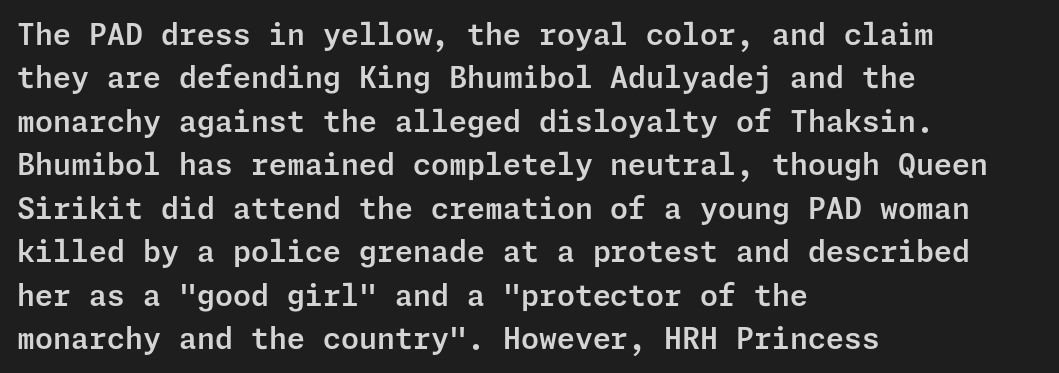
A typesetter would call this zero additional tracking. Letters rest on an invisible, unmarked baseline. Interline gaps are of average width in this sample. The lettering stays uniformly vertical, giving the passage a roman look. Every row of glyphs begins at an identical x-position on the left. Serifs: no, the terminals of the letterforms are clean.
